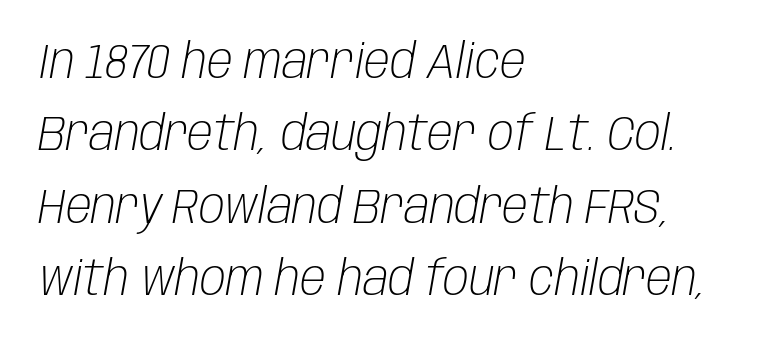
Q: Is the text bold? A: No.
Q: Is the text italic (slanted)? A: Yes, it leans right by about 10 degrees.
Q: Is the text underlined? A: No.
Q: How is the paragraph aligned? A: Left-aligned.
Q: Is the spacing between letters normal or unusually wide? A: Normal.
Q: Is the spacing between lines tight, normal or loose? A: Normal.
Q: Width (condensed, normal, or wide)? A: Condensed.
Q: Stroke contrast? A: Low.
Q: x-height? A: Large.
Q: Monospaced? A: No.
